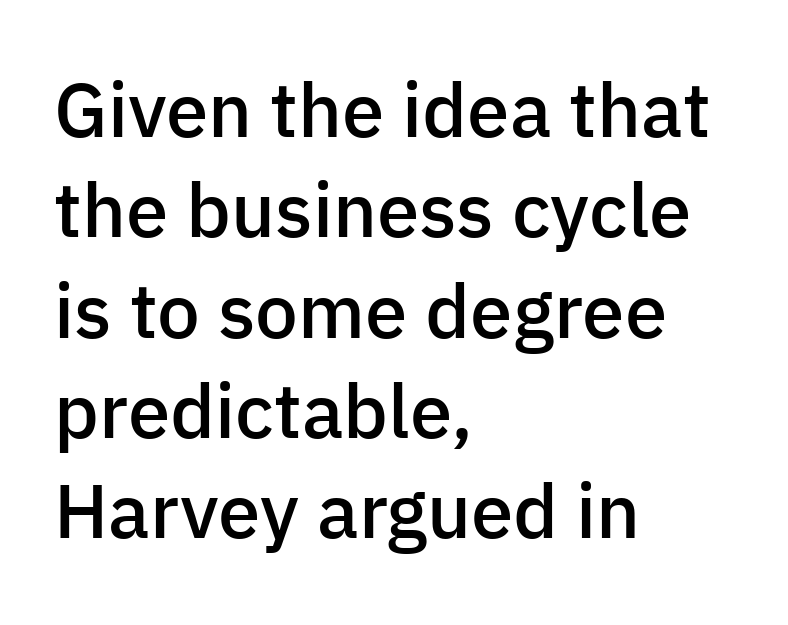
Q: Is the text bold? A: Semi-bold.
Q: Is the text italic (slanted)? A: No, it is upright.
Q: Is the typeface a serif or a sans-serif typeface? A: Sans-serif.
Q: Is the text underlined? A: No.
Q: How is the paragraph aligned? A: Left-aligned.
Q: Is the spacing between letters normal or unusually wide? A: Normal.
Q: Is the spacing between lines tight, normal or loose? A: Normal.
Q: Width (condensed, normal, or wide)? A: Normal.
Q: Stroke contrast? A: Low.
Q: x-height? A: Medium.
Q: Monospaced? A: No.
